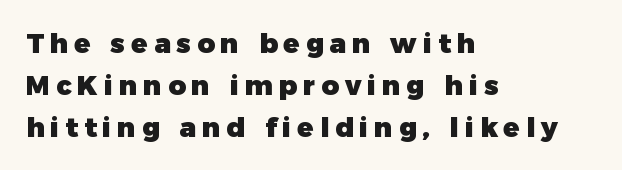
Q: Is the text bold? A: Yes.
Q: Is the text italic (slanted)? A: No, it is upright.
Q: Is the text underlined? A: No.
Q: How is the paragraph aligned? A: Left-aligned.
Q: Is the spacing between letters normal or unusually wide? A: Unusually wide.
Q: Is the spacing between lines tight, normal or loose? A: Normal.
